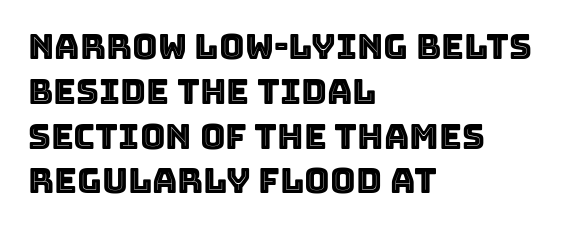
The image shows 35 px text type, upright; set left-aligned, normal line spacing (1.28x), normal letter spacing, not underlined; a large x-height.
